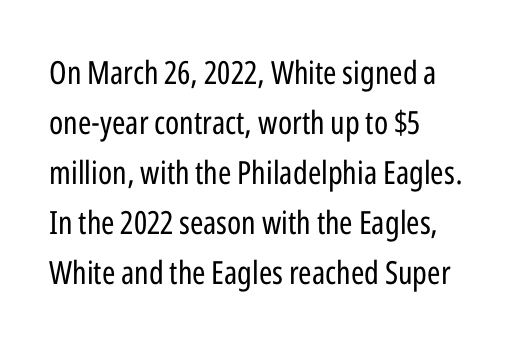
Type without underlining. The letters sit at their default tracking, neither squeezed nor spread. Each line starts at the same left margin while the right side varies. Letters have the restrained weight of plain body copy at most. A typesetter would call this proportional, since set widths differ per character. Each letter's strokes conclude bluntly, with no projecting serifs.
